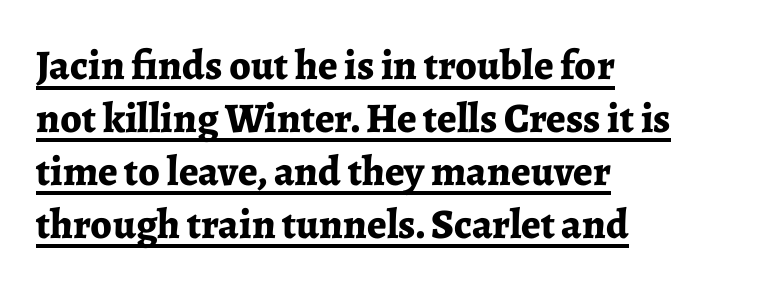
Q: Is the text bold? A: Yes.
Q: Is the text italic (slanted)? A: No, it is upright.
Q: Is the typeface a serif or a sans-serif typeface? A: Serif.
Q: Is the text underlined? A: Yes.
Q: How is the paragraph aligned? A: Left-aligned.
Q: Is the spacing between letters normal or unusually wide? A: Normal.
Q: Is the spacing between lines tight, normal or loose? A: Normal.
Q: Width (condensed, normal, or wide)? A: Normal.
Q: Stroke contrast? A: Low.
Q: x-height? A: Medium.
Q: Monospaced? A: No.
